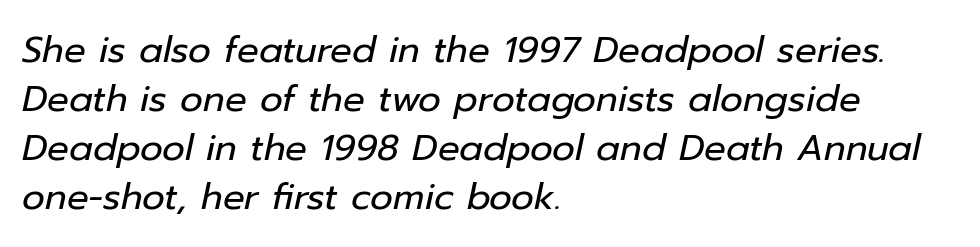
The typesetting does not lean heavy: it is not bold. Tall strokes in this sample are angled rather than plumb. The passage is arranged the way most books set body copy — flush left. Baseline-to-baseline distance is the conventional proportion of letter height. Rule under the text: the space is simply empty. There is no visible air inserted between adjacent glyphs.
